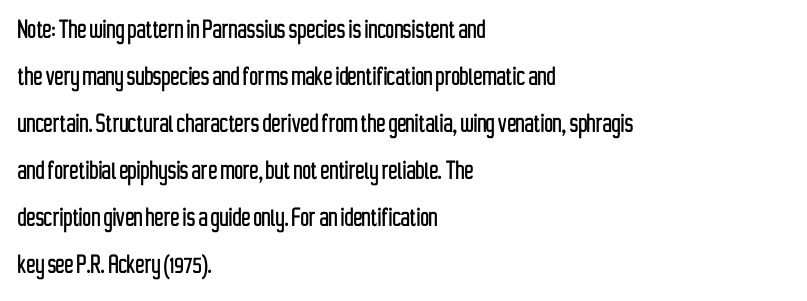
Q: Is the text italic (slanted)? A: No, it is upright.
Q: Is the typeface a serif or a sans-serif typeface? A: Sans-serif.
Q: Is the text underlined? A: No.
Q: How is the paragraph aligned? A: Left-aligned.
Q: Is the spacing between letters normal or unusually wide? A: Normal.
Q: Is the spacing between lines tight, normal or loose? A: Normal.
Q: Width (condensed, normal, or wide)? A: Condensed.
Q: Stroke contrast? A: Low.
Q: x-height? A: Medium.
Q: Monospaced? A: No.
